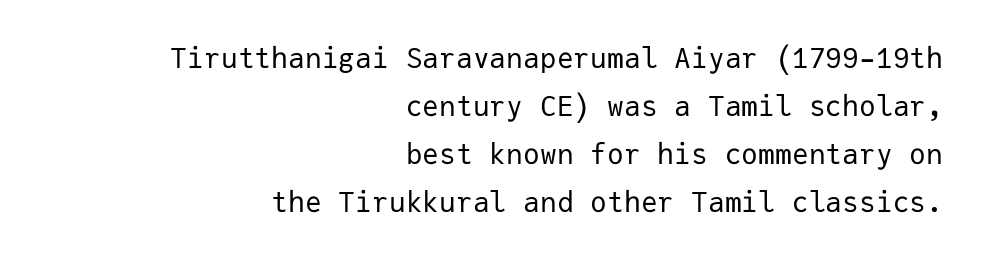
{"serif": "no", "italic": "no", "bold": "no", "weight": "regular", "width": "normal", "stroke_contrast": "low", "x_height": "medium", "monospaced": "yes", "underline": "no", "align": "right", "line_spacing_ratio": 1.72, "letter_spacing": "normal", "letter_spacing_em": 0.0, "glyph_px": 28}
